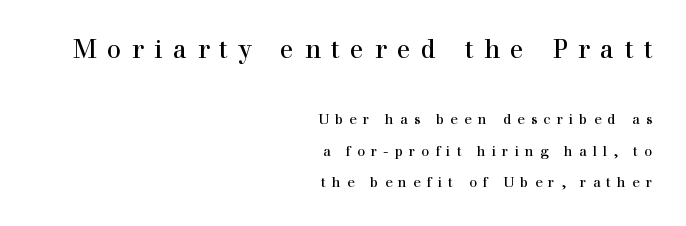
Q: Is the text bold? A: No.
Q: Is the text italic (slanted)? A: No, it is upright.
Q: Is the text underlined? A: No.
Q: How is the paragraph aligned? A: Right-aligned.
Q: Is the spacing between letters normal or unusually wide? A: Unusually wide.
Q: Is the spacing between lines tight, normal or loose? A: Loose.
Q: Which block of text is set in a larger size, the first (top) or the second (bottom)? A: The first (top) one.
